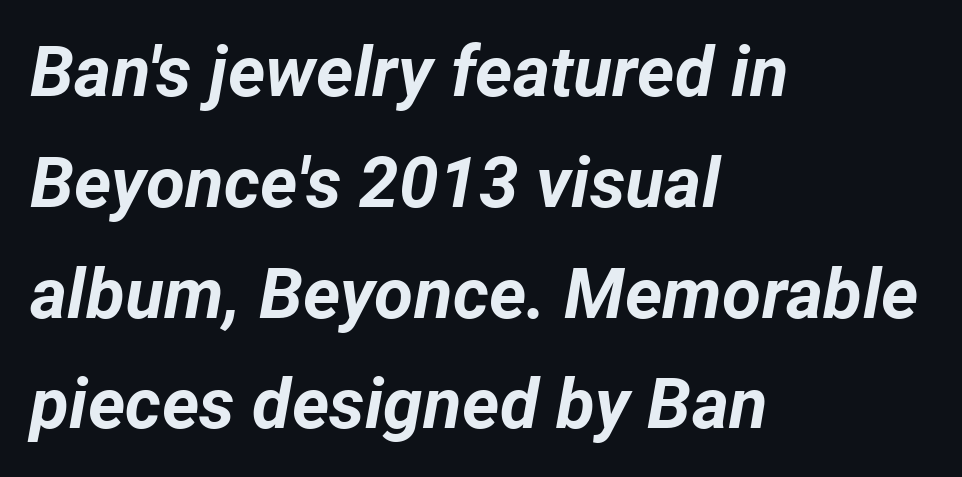
Q: Is the text bold? A: Yes.
Q: Is the text italic (slanted)? A: Yes, it leans right by about 12 degrees.
Q: Is the text underlined? A: No.
Q: How is the paragraph aligned? A: Left-aligned.
Q: Is the spacing between letters normal or unusually wide? A: Normal.
Q: Is the spacing between lines tight, normal or loose? A: Normal.
Q: Width (condensed, normal, or wide)? A: Normal.
Q: Stroke contrast? A: Low.
Q: x-height? A: Medium.
Q: Monospaced? A: No.
